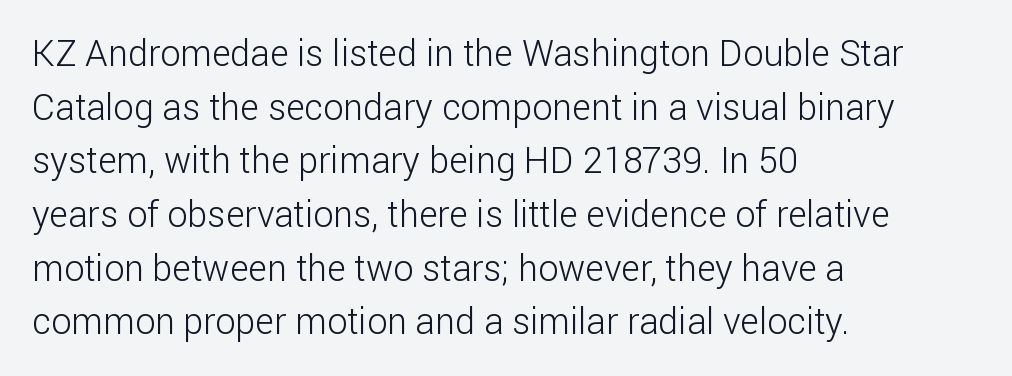
The image shows 36 px light sans-serif type, upright; set left-aligned, normal line spacing (1.49x), normal letter spacing, not underlined; low stroke contrast and a medium x-height.
